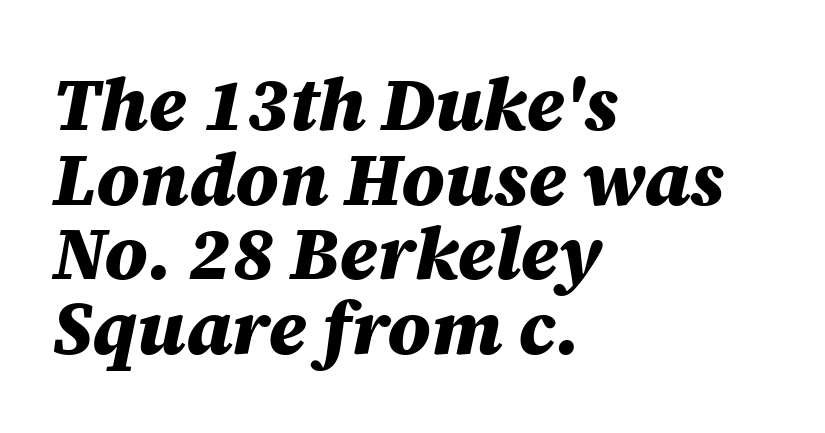
{"italic": "yes", "lean": "right", "slant_degrees": 12, "bold": "yes", "weight": "heavy", "width": "normal", "stroke_contrast": "medium", "x_height": "large", "monospaced": "no", "underline": "no", "align": "left", "line_spacing": "tight", "line_spacing_ratio": 1.01, "letter_spacing": "normal", "letter_spacing_em": 0.0, "glyph_px": 74}
